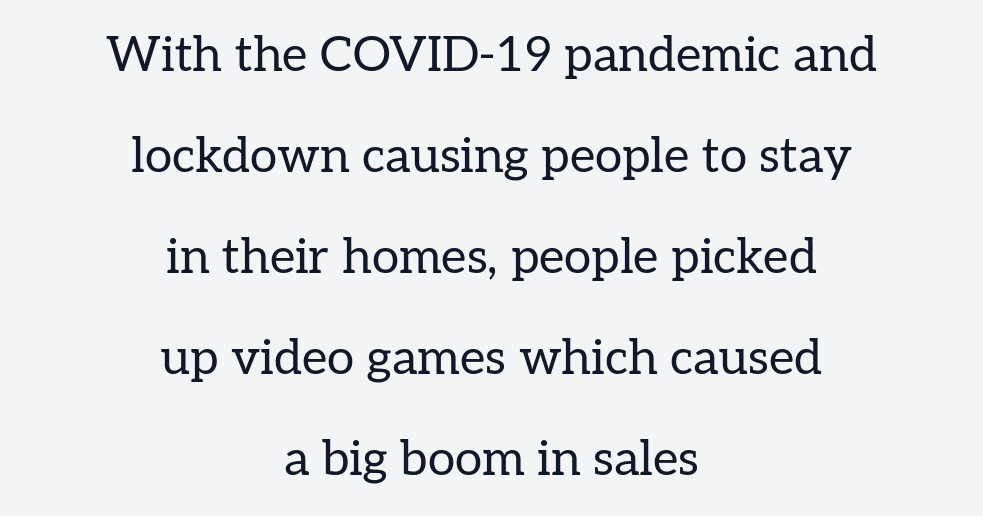
{"serif": "yes", "italic": "no", "bold": "no", "weight": "regular", "width": "normal", "stroke_contrast": "low", "x_height": "medium", "monospaced": "no", "underline": "no", "align": "center", "line_spacing": "loose", "line_spacing_ratio": 2.06, "letter_spacing": "normal", "letter_spacing_em": 0.0, "glyph_px": 49}
